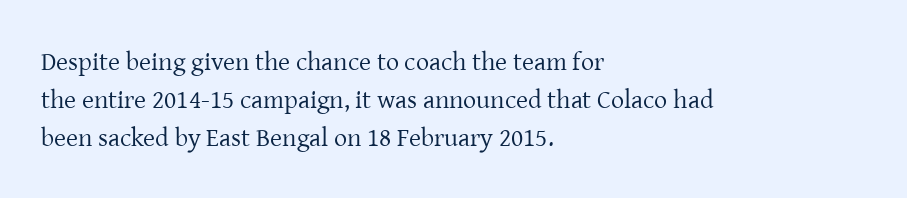
Q: Is the text bold? A: No.
Q: Is the text italic (slanted)? A: No, it is upright.
Q: Is the text underlined? A: No.
Q: How is the paragraph aligned? A: Left-aligned.
Q: Is the spacing between letters normal or unusually wide? A: Normal.
Q: Is the spacing between lines tight, normal or loose? A: Normal.
